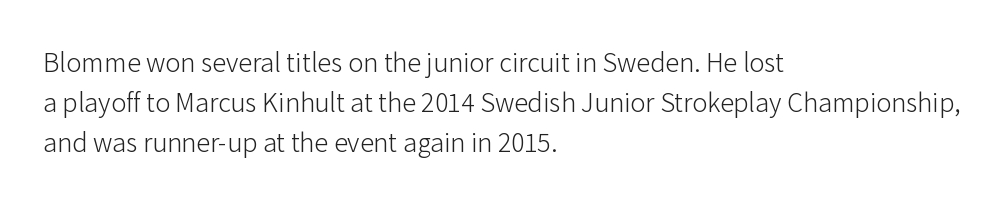
Q: Is the text bold? A: No.
Q: Is the text italic (slanted)? A: No, it is upright.
Q: Is the typeface a serif or a sans-serif typeface? A: Sans-serif.
Q: Is the text underlined? A: No.
Q: How is the paragraph aligned? A: Left-aligned.
Q: Is the spacing between letters normal or unusually wide? A: Normal.
Q: Is the spacing between lines tight, normal or loose? A: Normal.
Q: Width (condensed, normal, or wide)? A: Normal.
Q: Stroke contrast? A: Low.
Q: x-height? A: Medium.
Q: Monospaced? A: No.
